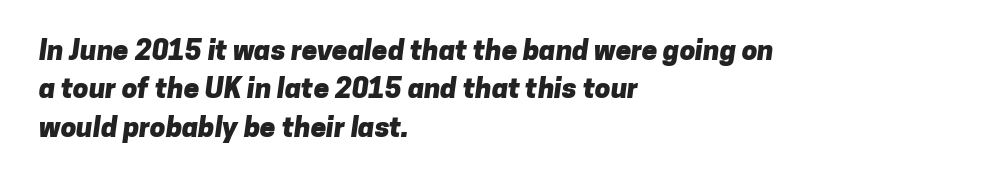
{"serif": "no", "bold": "yes", "weight": "heavy", "width": "normal", "stroke_contrast": "low", "x_height": "medium", "monospaced": "no", "underline": "no", "align": "left", "line_spacing": "normal", "line_spacing_ratio": 1.37, "letter_spacing": "normal", "letter_spacing_em": 0.0, "glyph_px": 28}
